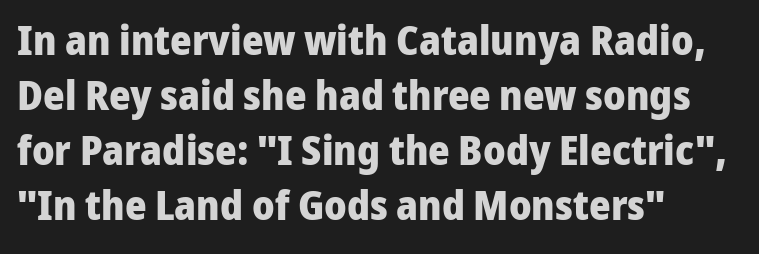
Q: Is the text bold? A: Yes.
Q: Is the text italic (slanted)? A: No, it is upright.
Q: Is the typeface a serif or a sans-serif typeface? A: Sans-serif.
Q: Is the text underlined? A: No.
Q: How is the paragraph aligned? A: Left-aligned.
Q: Is the spacing between letters normal or unusually wide? A: Normal.
Q: Is the spacing between lines tight, normal or loose? A: Normal.
Q: Width (condensed, normal, or wide)? A: Normal.
Q: Stroke contrast? A: Low.
Q: x-height? A: Medium.
Q: Monospaced? A: No.
